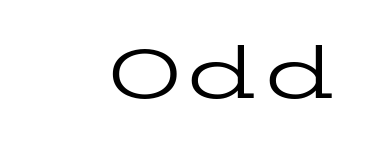
Q: Is the text bold? A: No.
Q: Is the text italic (slanted)? A: No, it is upright.
Q: Is the typeface a serif or a sans-serif typeface? A: Sans-serif.
Q: Is the text underlined? A: No.
Q: Is the spacing between letters normal or unusually wide? A: Normal.
Q: Width (condensed, normal, or wide)? A: Wide.
Q: Stroke contrast? A: Low.
Q: x-height? A: Medium.
